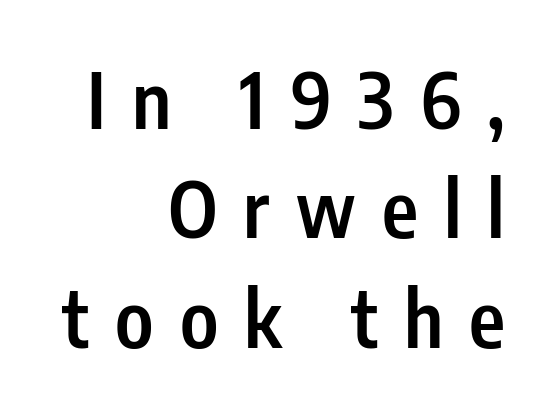
There is plenty of visible air inserted between adjacent glyphs. Underlining? Definitely not there. Looks like regular typesetting: each glyph gets only the width it needs. Are there feet on the stems? There aren't — it's a sans.
